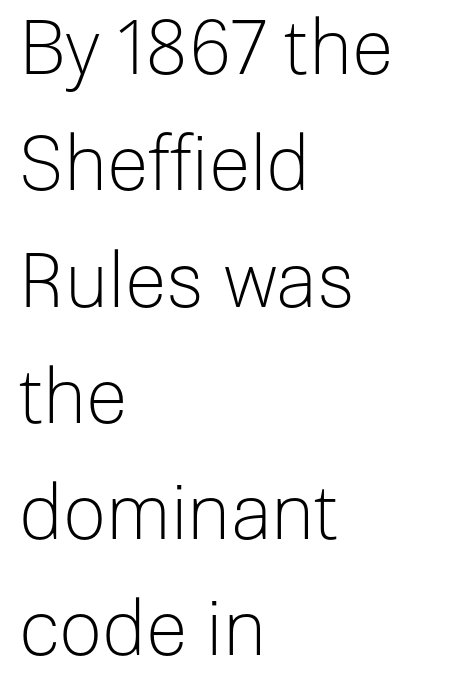
Q: Is the text bold? A: No.
Q: Is the text italic (slanted)? A: No, it is upright.
Q: Is the typeface a serif or a sans-serif typeface? A: Sans-serif.
Q: Is the text underlined? A: No.
Q: How is the paragraph aligned? A: Left-aligned.
Q: Is the spacing between letters normal or unusually wide? A: Normal.
Q: Is the spacing between lines tight, normal or loose? A: Normal.
Q: Width (condensed, normal, or wide)? A: Normal.
Q: Stroke contrast? A: Low.
Q: x-height? A: Medium.
Q: Monospaced? A: No.
